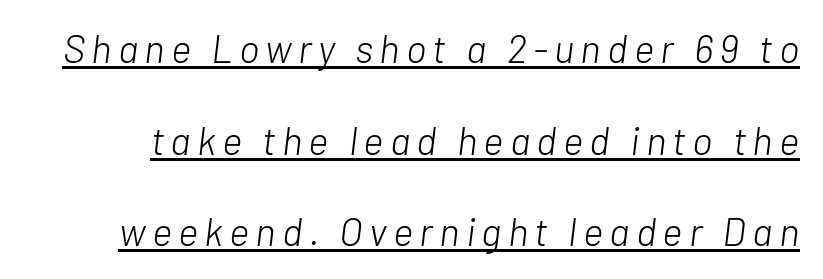
The image shows 39 px light type, italic (leaning right); set loose line spacing (2.35x), underlined; low stroke contrast and a medium x-height.
